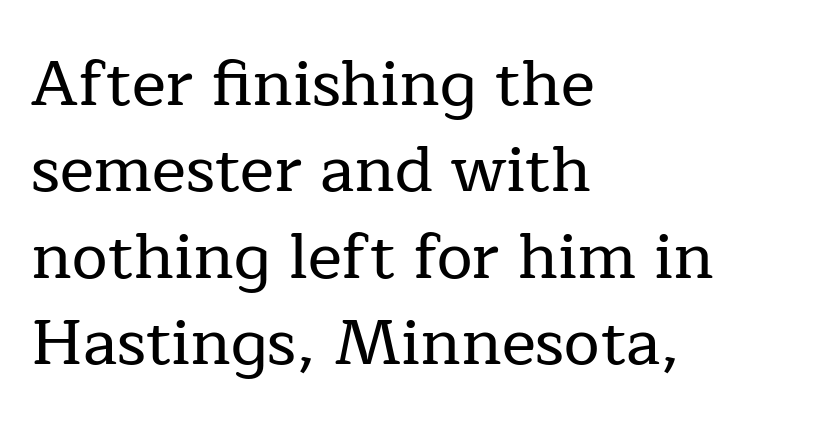
{"serif": "yes", "italic": "no", "width": "normal", "stroke_contrast": "low", "x_height": "medium", "monospaced": "no", "underline": "no", "align": "left", "line_spacing": "normal", "line_spacing_ratio": 1.35, "letter_spacing": "normal", "letter_spacing_em": 0.0, "glyph_px": 64}
